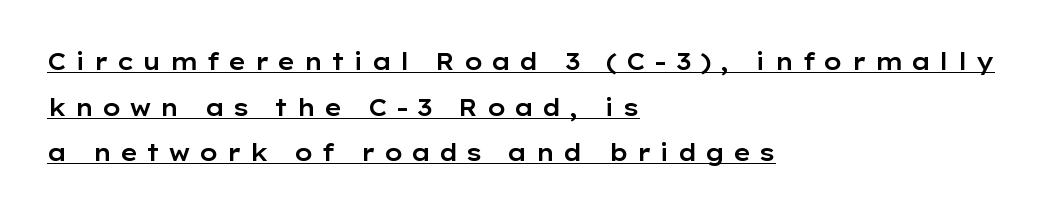
{"italic": "no", "underline": "yes", "align": "left", "line_spacing": "loose", "line_spacing_ratio": 1.98, "letter_spacing": "wide", "letter_spacing_em": 0.33, "glyph_px": 23}
